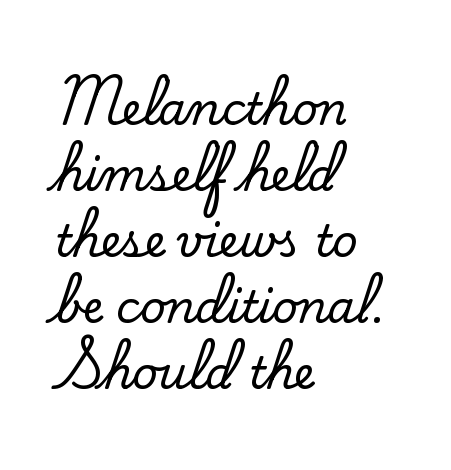
The gap between lines stays unmarked. The tracking reads as untouched default to a designer's eye. Notice how descenders clear the ascenders below comfortably — that's standard leading. Type style note: has serifs. This rendering uses left alignment, leaving the right contour irregular.
